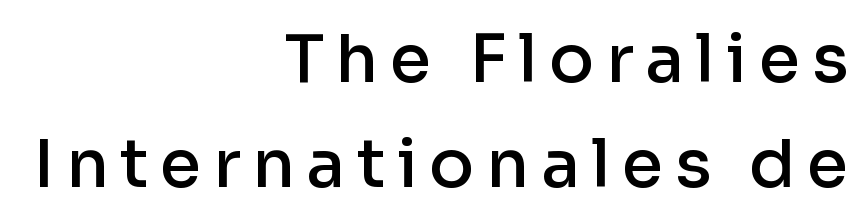
The image shows 67 px semibold sans-serif type, upright; set right-aligned, normal line spacing (1.56x), not underlined; low stroke contrast and a medium x-height.
